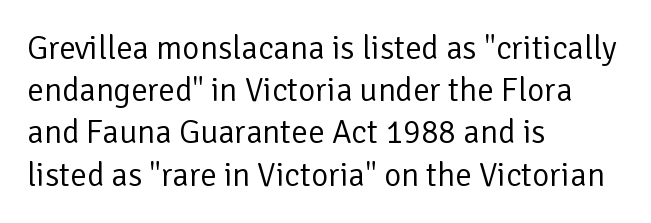
Descender tails drop into unmarked territory. You can tell from the bare stems that sans-serif type was used. Note the varied advance widths — an 'i' is clearly narrower than an 'm'. The letters look calm and open, with moderate or lighter stems. Quick note: not italic, upright. The letters sit at their default tracking, neither squeezed nor spread.
